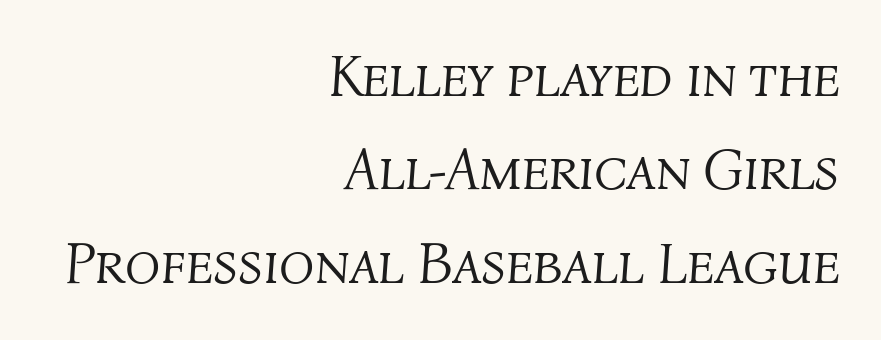
Q: Is the text bold? A: No.
Q: Is the text italic (slanted)? A: Yes, it leans right by about 4 degrees.
Q: Is the text underlined? A: No.
Q: How is the paragraph aligned? A: Right-aligned.
Q: Is the spacing between letters normal or unusually wide? A: Normal.
Q: Is the spacing between lines tight, normal or loose? A: Normal.
Q: Width (condensed, normal, or wide)? A: Normal.
Q: Stroke contrast? A: Medium.
Q: x-height? A: Medium.
Q: Monospaced? A: No.
